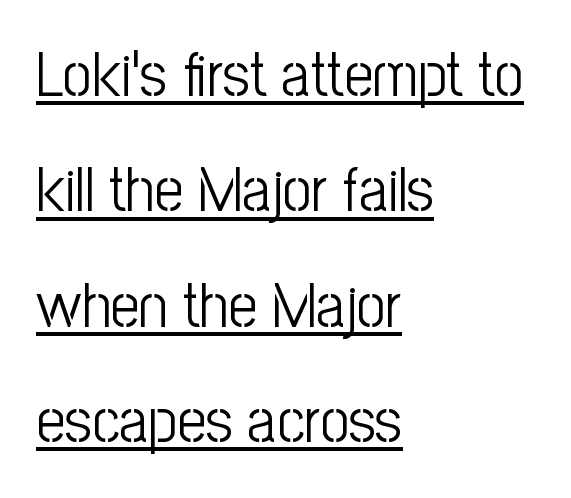
The font's upright variant was chosen for this text. Here the designer chose a conventional face with non-uniform glyph widths. Reading down the block, your eye returns to a fixed left position each line. Classification — sans serif. Standard letterfit; no display-style spreading of the glyphs. Think standard paragraph weight, or any step lighter than that.
